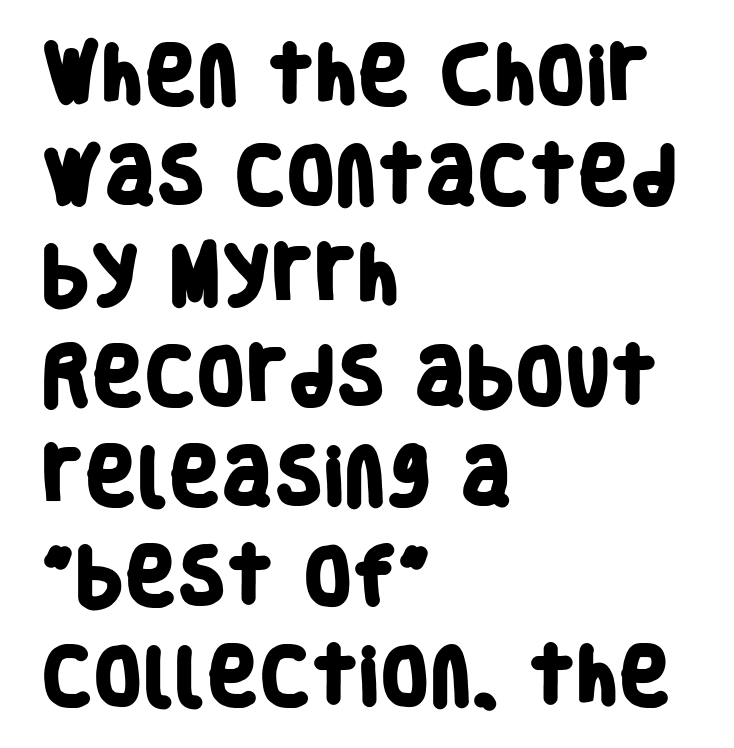
The rendering anchors every line to the left-hand side. Baseline-to-baseline distance is the conventional proportion of letter height. Students, this is bold: see how much ink each stroke carries. Letter spacing: default.
